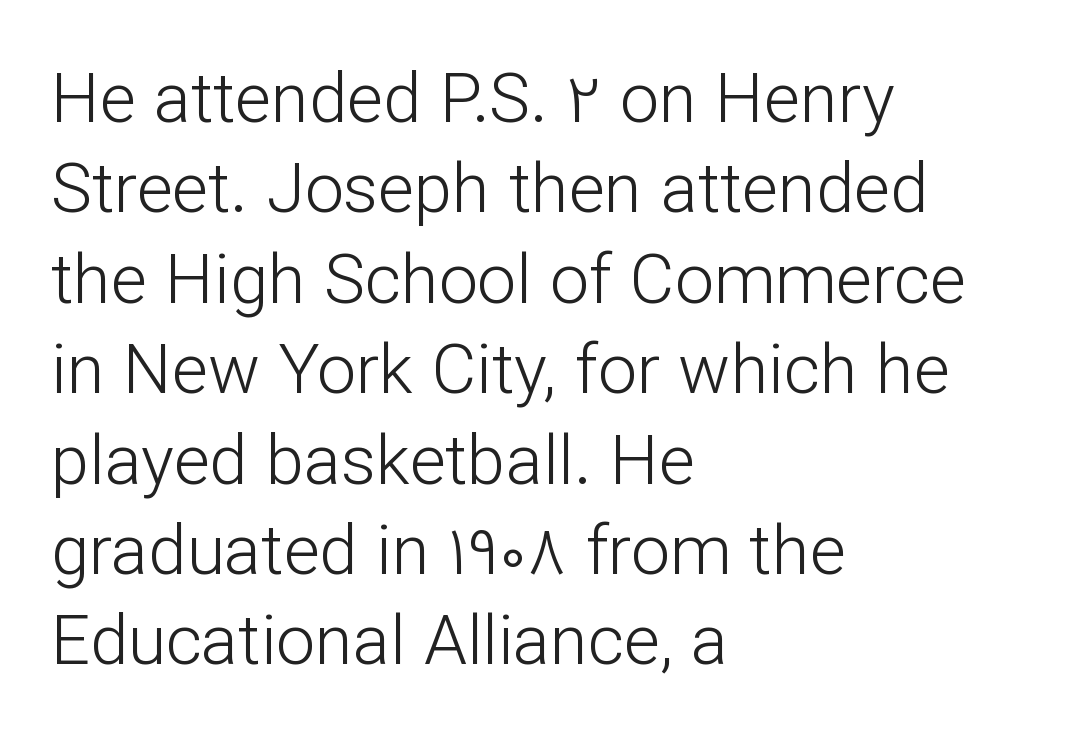
Q: Is the text bold? A: No.
Q: Is the text italic (slanted)? A: No, it is upright.
Q: Is the typeface a serif or a sans-serif typeface? A: Sans-serif.
Q: Is the text underlined? A: No.
Q: How is the paragraph aligned? A: Left-aligned.
Q: Is the spacing between letters normal or unusually wide? A: Normal.
Q: Is the spacing between lines tight, normal or loose? A: Normal.
Q: Width (condensed, normal, or wide)? A: Normal.
Q: Stroke contrast? A: Low.
Q: x-height? A: Medium.
Q: Monospaced? A: No.
